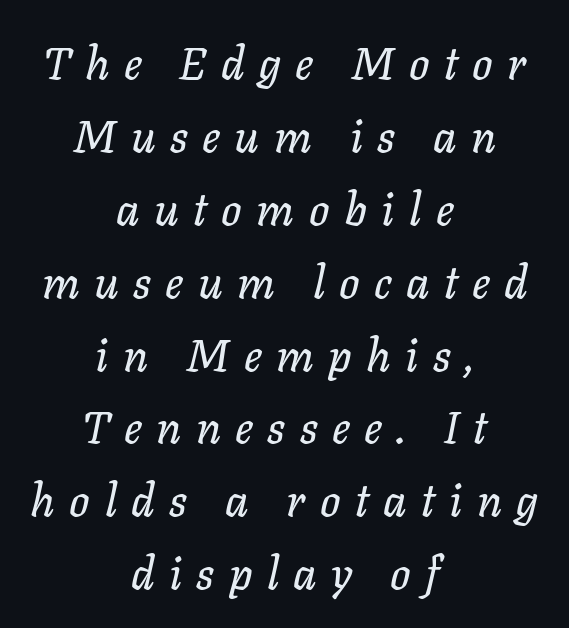
{"italic": "yes", "lean": "right", "slant_degrees": 11, "width": "normal", "stroke_contrast": "low", "x_height": "medium", "monospaced": "no", "underline": "no", "align": "center", "line_spacing": "normal", "line_spacing_ratio": 1.62, "letter_spacing": "wide", "letter_spacing_em": 0.32, "glyph_px": 45}
